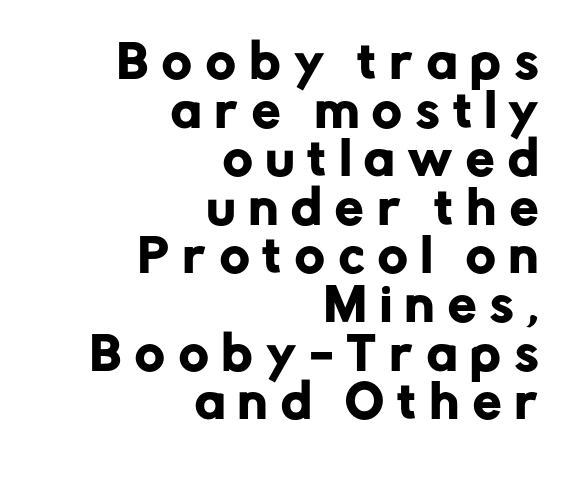
{"serif": "no", "italic": "no", "width": "normal", "stroke_contrast": "low", "x_height": "medium", "monospaced": "no", "underline": "no", "align": "right", "line_spacing": "tight", "line_spacing_ratio": 1.08, "letter_spacing": "wide", "letter_spacing_em": 0.31, "glyph_px": 45}
